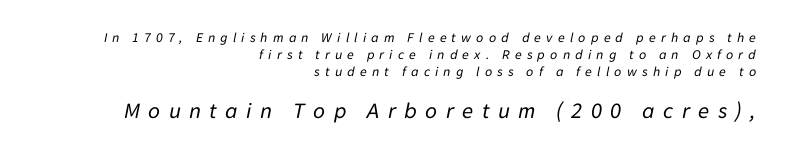
The image shows 23 px text type, italic (leaning right); set right-aligned, line spacing 1.21x, unusually wide letter spacing (+0.36 em), not underlined; the second (bottom) block is 1.64x larger.
